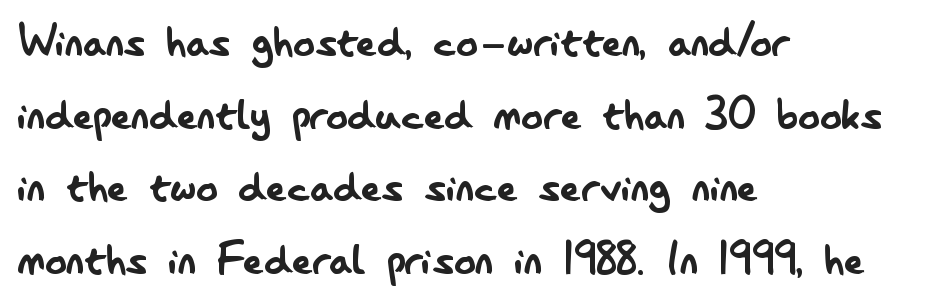
{"serif": "no", "italic": "no", "bold": "no", "weight": "regular", "width": "condensed", "stroke_contrast": "low", "x_height": "small", "monospaced": "no", "underline": "no", "align": "left", "line_spacing": "normal", "line_spacing_ratio": 1.32, "letter_spacing": "normal", "letter_spacing_em": 0.0, "glyph_px": 55}
